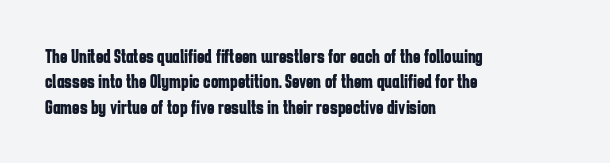
Q: Is the text bold? A: Yes.
Q: Is the text italic (slanted)? A: No, it is upright.
Q: Is the text underlined? A: No.
Q: How is the paragraph aligned? A: Left-aligned.
Q: Is the spacing between letters normal or unusually wide? A: Normal.
Q: Is the spacing between lines tight, normal or loose? A: Normal.
